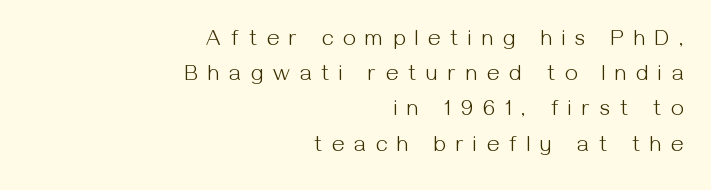
The image shows 22 px text type, upright; set right-aligned, normal line spacing (1.6x), unusually wide letter spacing (+0.46 em), not underlined.
